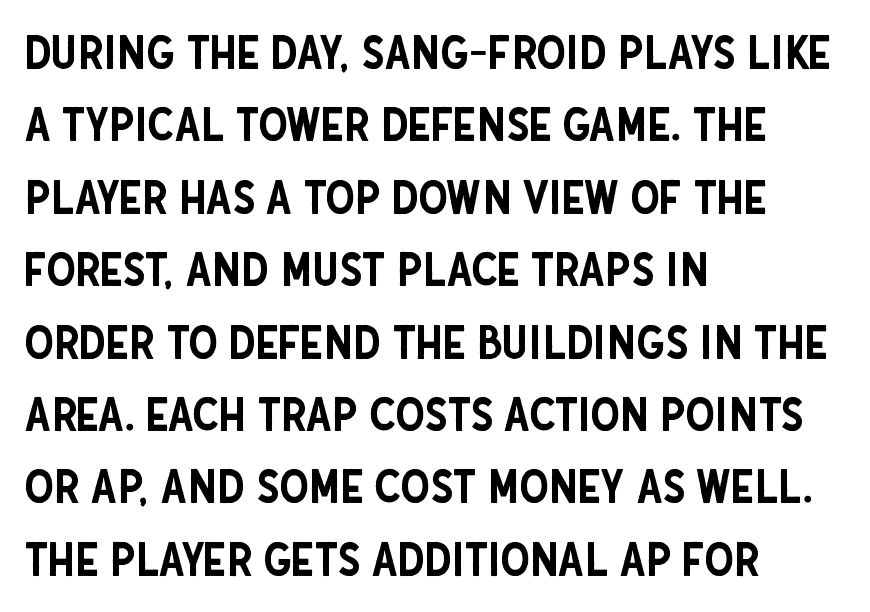
{"serif": "no", "italic": "no", "width": "condensed", "stroke_contrast": "low", "x_height": "large", "monospaced": "no", "underline": "no", "align": "left", "line_spacing": "normal", "line_spacing_ratio": 1.54, "letter_spacing": "normal", "letter_spacing_em": 0.0, "glyph_px": 47}
